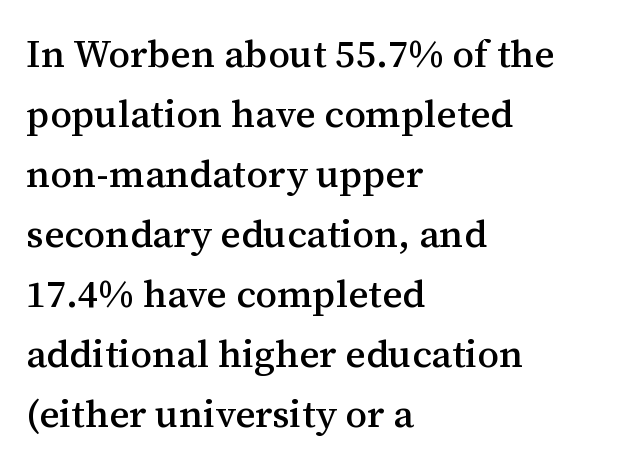
{"serif": "yes", "italic": "no", "width": "normal", "stroke_contrast": "medium", "x_height": "medium", "monospaced": "no", "underline": "no", "align": "left", "line_spacing": "normal", "line_spacing_ratio": 1.54, "letter_spacing": "normal", "letter_spacing_em": 0.0, "glyph_px": 39}
